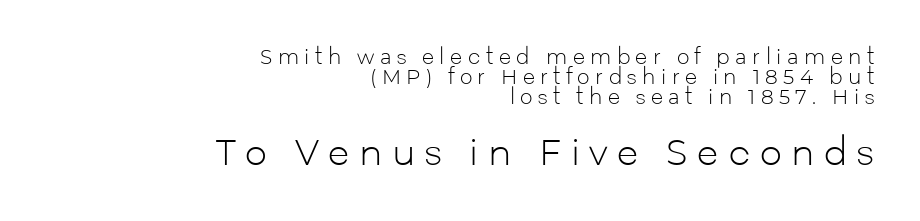
Q: Is the text bold? A: No.
Q: Is the text italic (slanted)? A: No, it is upright.
Q: Is the typeface a serif or a sans-serif typeface? A: Sans-serif.
Q: Is the text underlined? A: No.
Q: How is the paragraph aligned? A: Right-aligned.
Q: Is the spacing between letters normal or unusually wide? A: Unusually wide.
Q: Is the spacing between lines tight, normal or loose? A: Tight.
Q: Which block of text is set in a larger size, the first (top) or the second (bottom)? A: The second (bottom) one.
Q: Width (condensed, normal, or wide)? A: Normal.
Q: Stroke contrast? A: Low.
Q: x-height? A: Medium.
Q: Monospaced? A: No.
